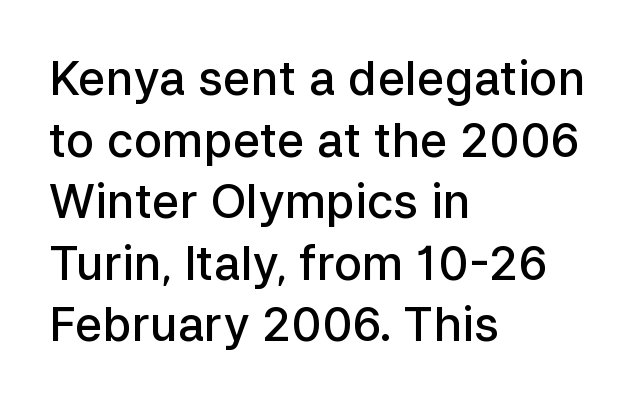
Q: Is the text bold? A: Semi-bold.
Q: Is the text italic (slanted)? A: No, it is upright.
Q: Is the typeface a serif or a sans-serif typeface? A: Sans-serif.
Q: Is the text underlined? A: No.
Q: How is the paragraph aligned? A: Left-aligned.
Q: Is the spacing between letters normal or unusually wide? A: Normal.
Q: Is the spacing between lines tight, normal or loose? A: Normal.
Q: Width (condensed, normal, or wide)? A: Normal.
Q: Stroke contrast? A: Low.
Q: x-height? A: Medium.
Q: Monospaced? A: No.
